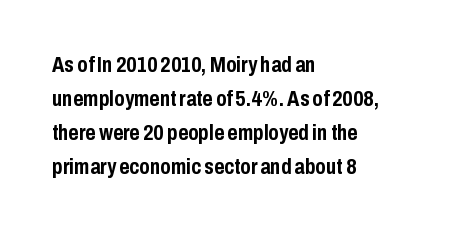
{"italic": "no", "bold": "yes", "underline": "no", "align": "left", "line_spacing": "normal", "line_spacing_ratio": 1.55, "letter_spacing": "normal", "letter_spacing_em": 0.0, "glyph_px": 22}
